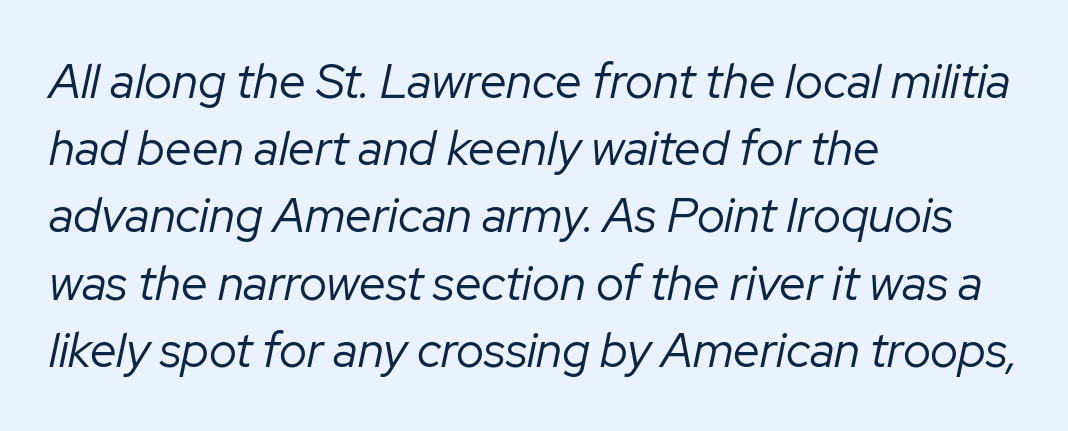
Q: Is the text bold? A: No.
Q: Is the text italic (slanted)? A: Yes, it leans right by about 12 degrees.
Q: Is the text underlined? A: No.
Q: How is the paragraph aligned? A: Left-aligned.
Q: Is the spacing between letters normal or unusually wide? A: Normal.
Q: Is the spacing between lines tight, normal or loose? A: Normal.
Q: Width (condensed, normal, or wide)? A: Normal.
Q: Stroke contrast? A: Low.
Q: x-height? A: Medium.
Q: Monospaced? A: No.
